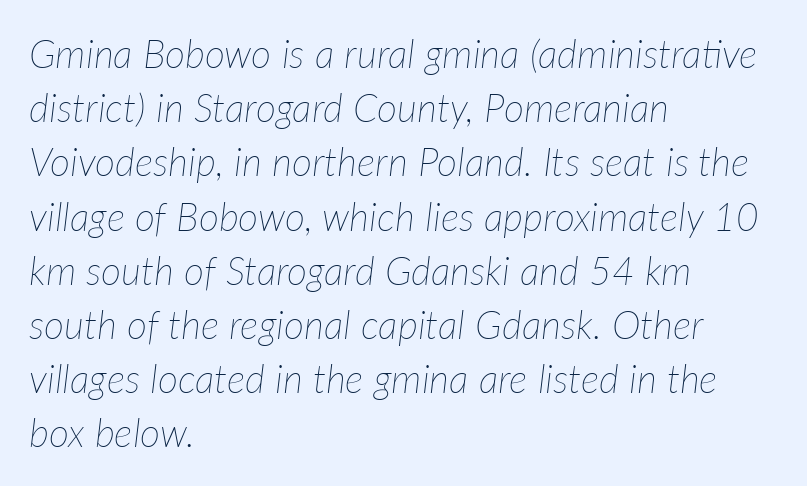
The image shows 39 px thin type, italic (leaning right); set left-aligned, normal line spacing (1.39x), normal letter spacing, not underlined; low stroke contrast and a medium x-height.
